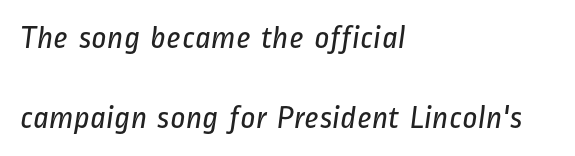
The image shows 33 px regular-weight, condensed sans-serif type; set left-aligned, loose line spacing (2.42x), normal letter spacing, not underlined; low stroke contrast and a medium x-height.
